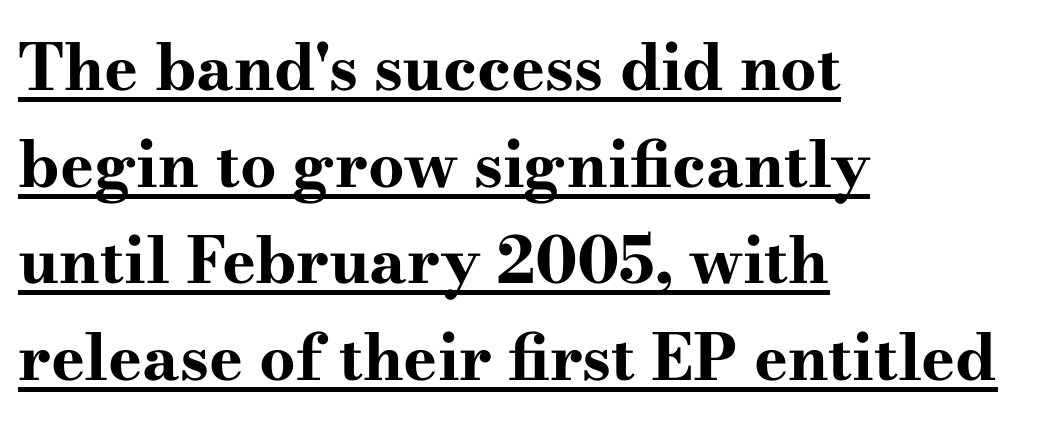
{"serif": "yes", "italic": "no", "bold": "yes", "weight": "bold", "width": "wide", "stroke_contrast": "high", "x_height": "small", "monospaced": "no", "underline": "yes", "align": "left", "line_spacing": "normal", "line_spacing_ratio": 1.51, "letter_spacing": "normal", "letter_spacing_em": 0.0, "glyph_px": 64}
